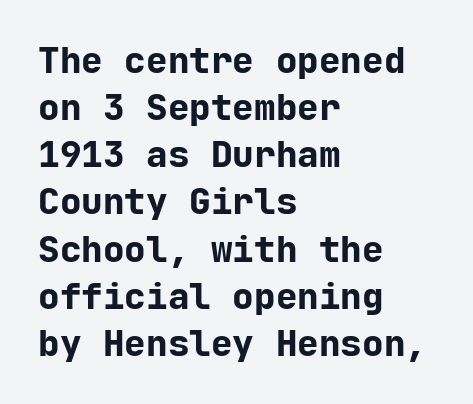
{"serif": "no", "italic": "no", "bold": "yes", "weight": "bold", "width": "normal", "stroke_contrast": "low", "x_height": "medium", "monospaced": "yes", "underline": "no", "align": "left", "line_spacing": "normal", "line_spacing_ratio": 1.31, "letter_spacing": "normal", "letter_spacing_em": 0.0, "glyph_px": 36}
